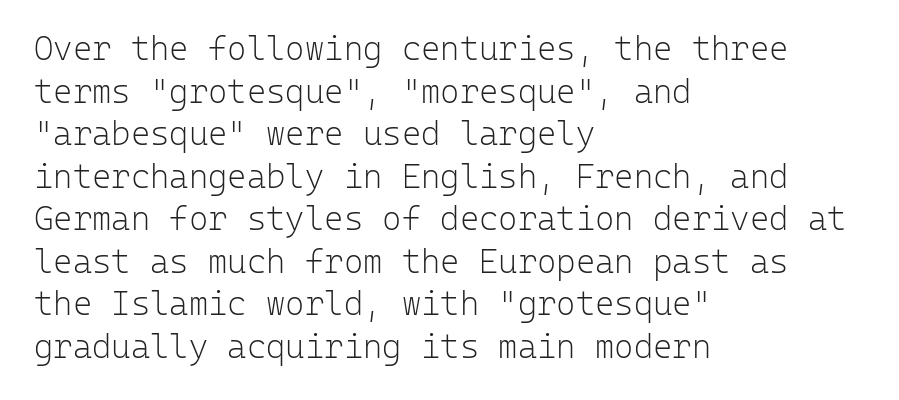
One-word summary of the alignment: left. Looks like terminal output: every glyph gets an equal slot. Regular leading. The type family on display is of the sans-serif kind. Glyph-to-glyph distance matches everyday printed text. These glyphs show unthickened strokes, regular width or finer.
